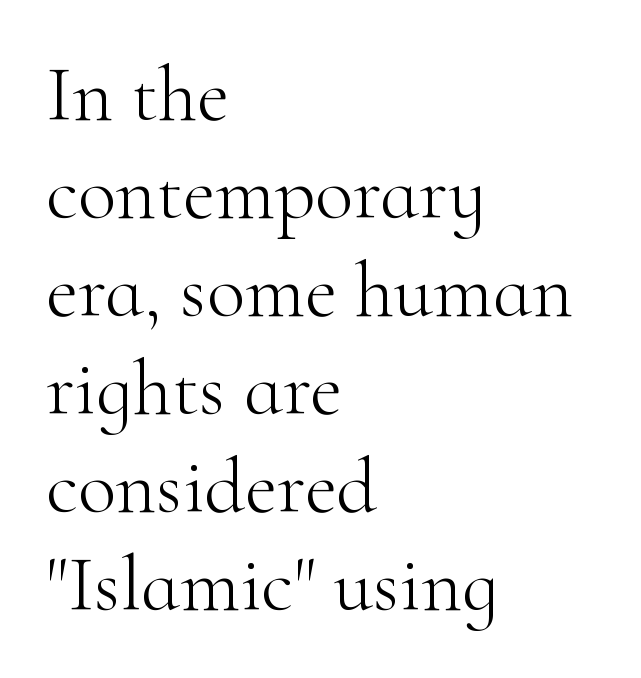
{"serif": "yes", "italic": "no", "bold": "no", "weight": "light", "width": "normal", "stroke_contrast": "high", "x_height": "small", "monospaced": "no", "underline": "no", "align": "left", "line_spacing_ratio": 1.24, "letter_spacing": "normal", "letter_spacing_em": 0.0, "glyph_px": 79}
